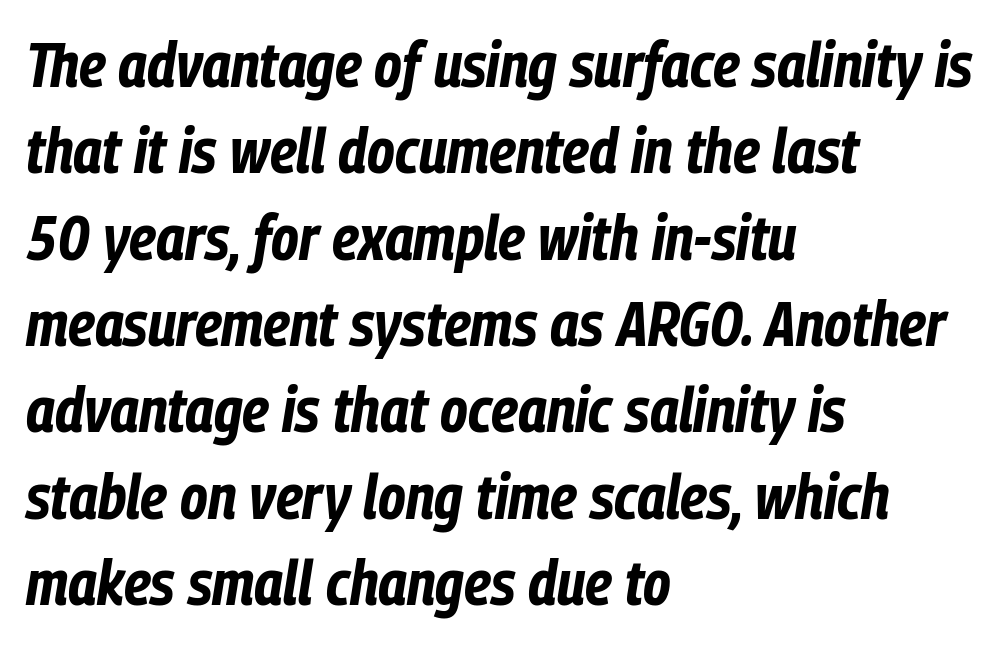
The whole block is typeset with a tilt. Looks like regular typesetting: each glyph gets only the width it needs. Students, note that the glyphs here touch the page at normal intervals. Strokes here are thick enough to call this a true bold. Interline gaps are of average width in this sample.
